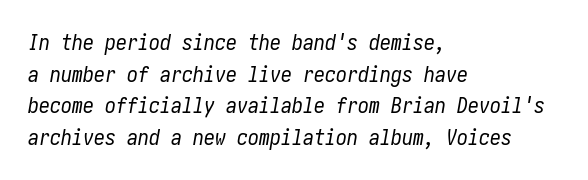
The image shows 22 px text type, italic (leaning right); set left-aligned, normal line spacing (1.44x), normal letter spacing, not underlined.
